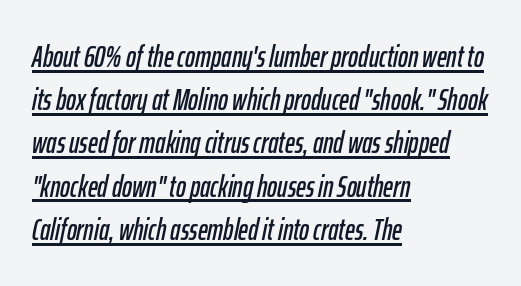
The specimen includes a rule beneath the text block's lines. Baseline-to-baseline distance is the conventional proportion of letter height. Line beginnings align vertically; line endings do not. Each letter keeps its own natural width here, so spacing adapts to shape. Is the type slanted? Yes — the strokes lean at a clear angle.
